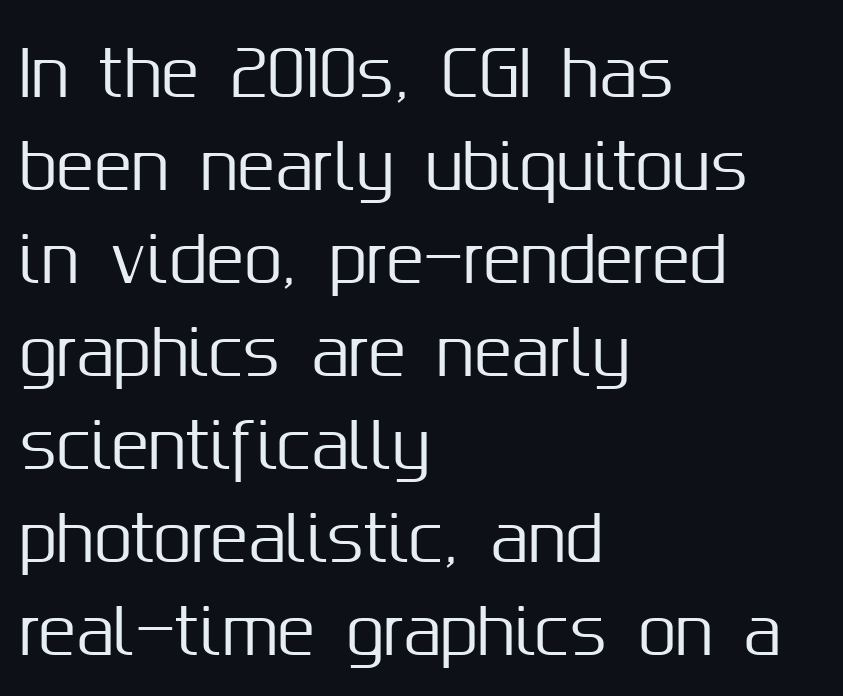
{"serif": "no", "italic": "no", "width": "normal", "stroke_contrast": "medium", "x_height": "medium", "monospaced": "no", "underline": "no", "align": "left", "line_spacing": "normal", "line_spacing_ratio": 1.5, "letter_spacing": "normal", "letter_spacing_em": 0.0, "glyph_px": 62}
